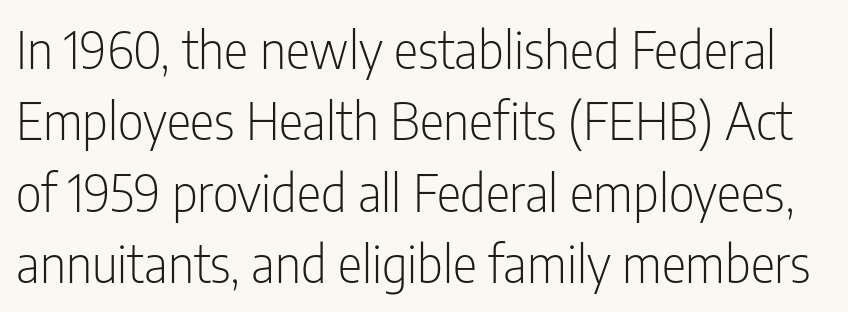
The image shows 51 px light, condensed sans-serif type, upright; set normal line spacing (1.4x), normal letter spacing, not underlined; low stroke contrast and a medium x-height.
